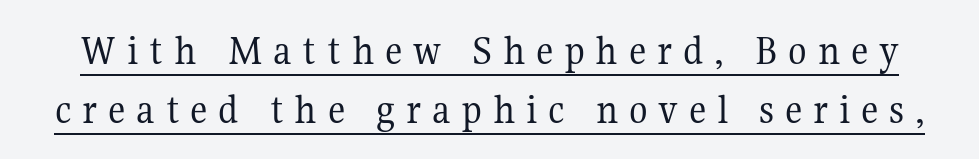
Q: Is the text bold? A: No.
Q: Is the text italic (slanted)? A: No, it is upright.
Q: Is the typeface a serif or a sans-serif typeface? A: Serif.
Q: Is the text underlined? A: Yes.
Q: Is the spacing between letters normal or unusually wide? A: Unusually wide.
Q: Is the spacing between lines tight, normal or loose? A: Normal.
Q: Width (condensed, normal, or wide)? A: Normal.
Q: Stroke contrast? A: Medium.
Q: x-height? A: Medium.
Q: Monospaced? A: No.
